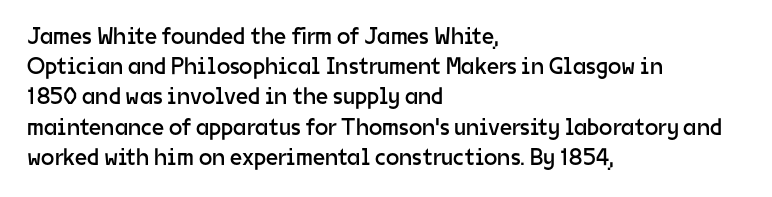
The image shows 24 px text type, upright; set left-aligned, normal line spacing (1.26x), normal letter spacing, not underlined.
